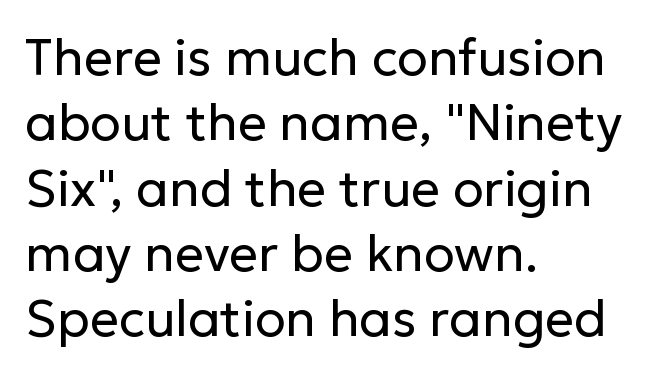
Is the letter spacing exaggerated? No — it looks like the ordinary default. Designer's note — italics off, roman on. Clear beneath every line of the passage. Observe the absence of serifs on each vertical stroke in this sample. Spacing verdict: proportional, widths tailored to each character.
